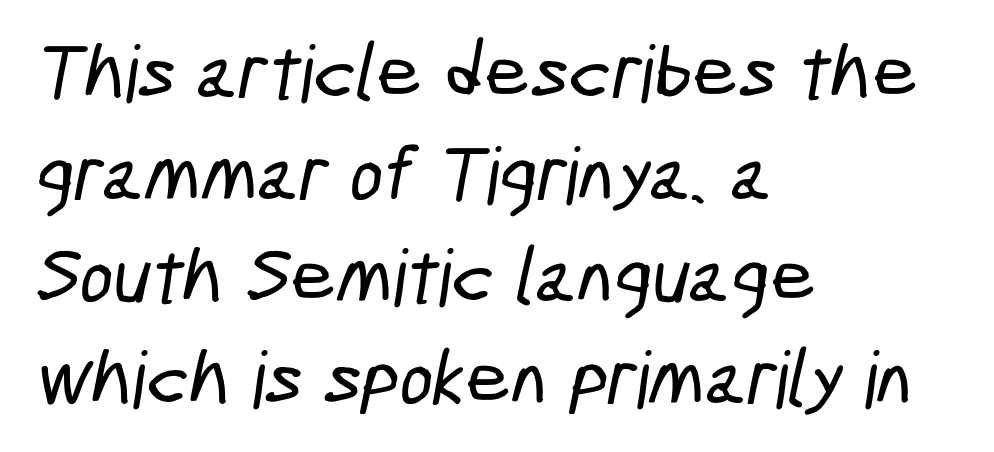
{"serif": "no", "width": "condensed", "stroke_contrast": "low", "x_height": "medium", "monospaced": "no", "underline": "no", "align": "left", "line_spacing": "normal", "line_spacing_ratio": 1.29, "letter_spacing": "normal", "letter_spacing_em": 0.0, "glyph_px": 79}
